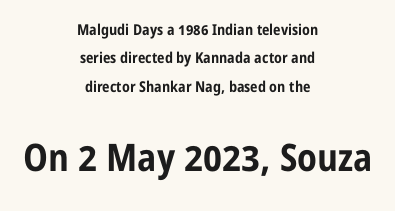
The image shows 38 px bold, condensed sans-serif type, upright; set centered, loose line spacing (1.9x), normal letter spacing, not underlined; the second (bottom) block is 2.53x larger; low stroke contrast and a medium x-height.
